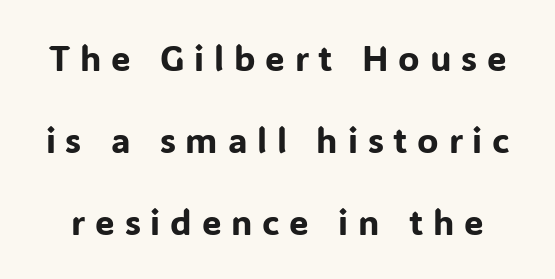
Q: Is the text italic (slanted)? A: No, it is upright.
Q: Is the typeface a serif or a sans-serif typeface? A: Sans-serif.
Q: Is the text underlined? A: No.
Q: Is the spacing between letters normal or unusually wide? A: Unusually wide.
Q: Is the spacing between lines tight, normal or loose? A: Loose.
Q: Width (condensed, normal, or wide)? A: Normal.
Q: Stroke contrast? A: Low.
Q: x-height? A: Medium.
Q: Monospaced? A: No.
